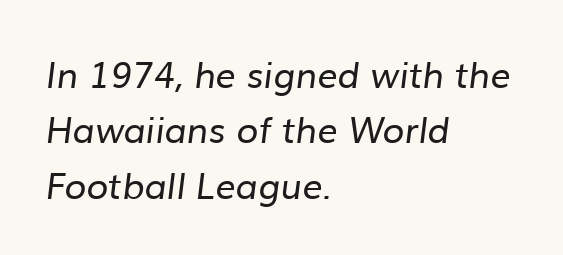
Each new line begins a customary step beneath the previous one. All the whitespace from short lines collects on the right. Clear beneath every line of the passage. Character widths vary here, with narrow letters taking less room than wide ones.
